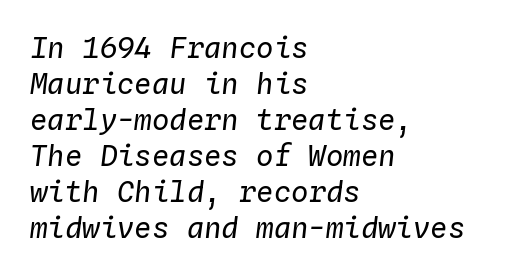
Q: Is the text bold? A: No.
Q: Is the text italic (slanted)? A: Yes, it leans right by about 4 degrees.
Q: Is the text underlined? A: No.
Q: How is the paragraph aligned? A: Left-aligned.
Q: Is the spacing between letters normal or unusually wide? A: Normal.
Q: Width (condensed, normal, or wide)? A: Normal.
Q: Stroke contrast? A: Low.
Q: x-height? A: Medium.
Q: Monospaced? A: Yes.
